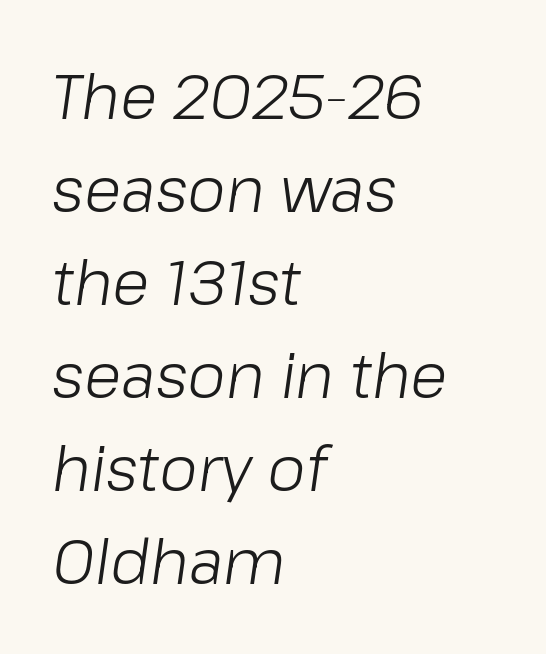
{"italic": "yes", "lean": "right", "slant_degrees": 8, "bold": "no", "weight": "light", "width": "normal", "stroke_contrast": "low", "x_height": "medium", "monospaced": "no", "underline": "no", "align": "left", "line_spacing": "normal", "line_spacing_ratio": 1.5, "letter_spacing": "normal", "letter_spacing_em": 0.0, "glyph_px": 62}
